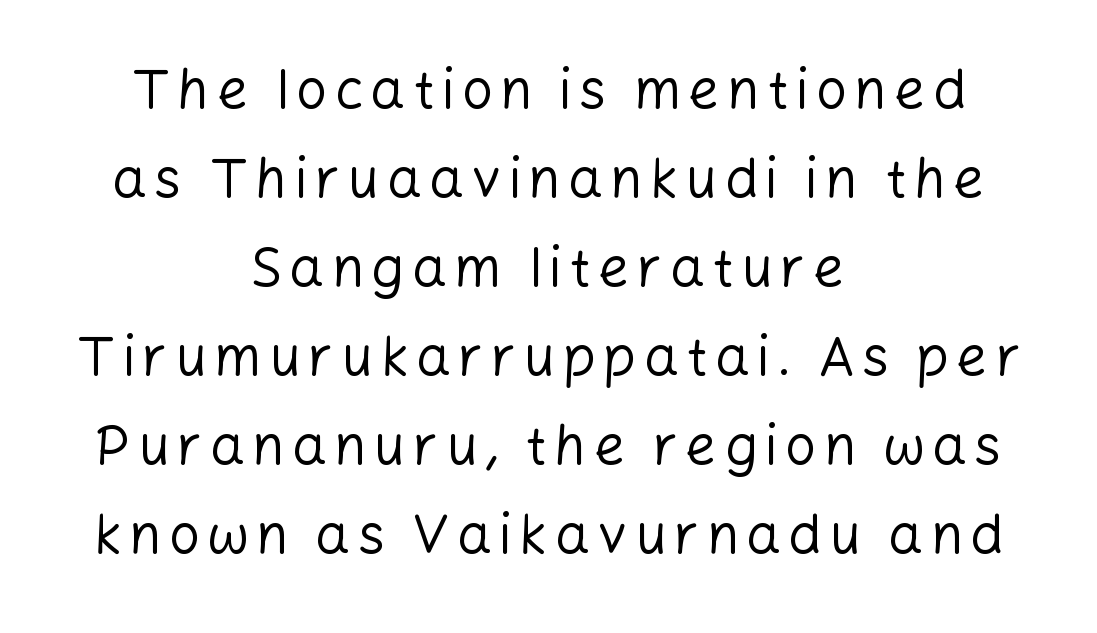
The image shows 55 px regular-weight sans-serif type, upright; set centered, normal line spacing (1.62x), not underlined; low stroke contrast and a medium x-height.
